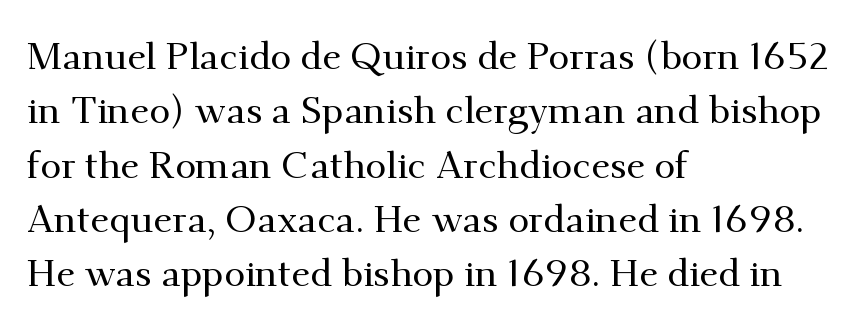
Note the varied advance widths — an 'i' is clearly narrower than an 'm'. The axis of the letterforms is exactly vertical. How would I describe the line gaps? Plain and ordinary. Honestly, there is no underline to notice here at all. Serifs: yes, visible at the terminals of the letterforms. Between one letter and the next there's only the usual sliver of space.
